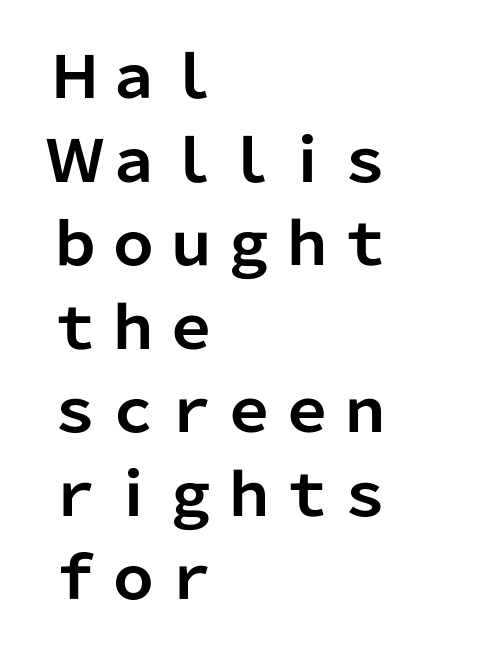
The image shows 58 px bold sans-serif type, upright; set left-aligned, normal line spacing (1.44x), normal letter spacing, not underlined; low stroke contrast and a medium x-height.
